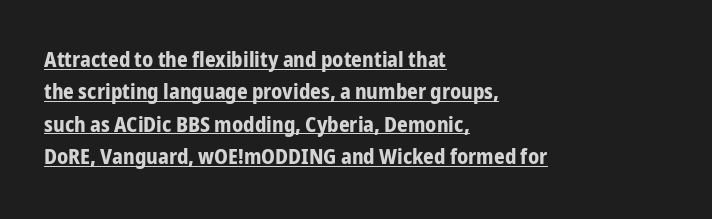
{"italic": "no", "bold": "yes", "underline": "yes", "align": "left", "line_spacing": "normal", "line_spacing_ratio": 1.54, "letter_spacing": "normal", "letter_spacing_em": 0.0, "glyph_px": 21}
